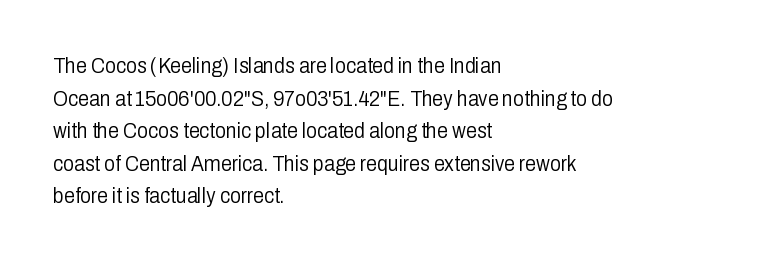
Rows of type keep a routine distance in the vertical direction. The space beneath each line is pristine and unruled. Which margin do the lines hug? The left one — the right edge is uneven. The letterforms sit shoulder to shoulder at normal distance.
